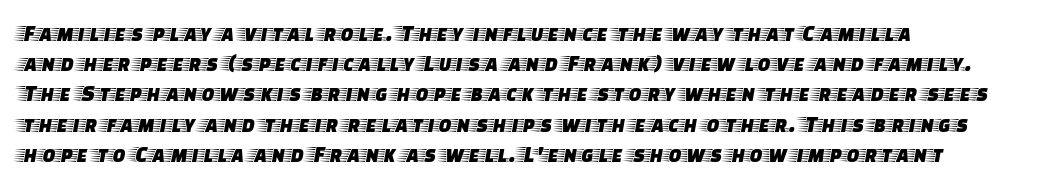
The image shows 24 px text type; set left-aligned, normal line spacing (1.26x), normal letter spacing, not underlined.
